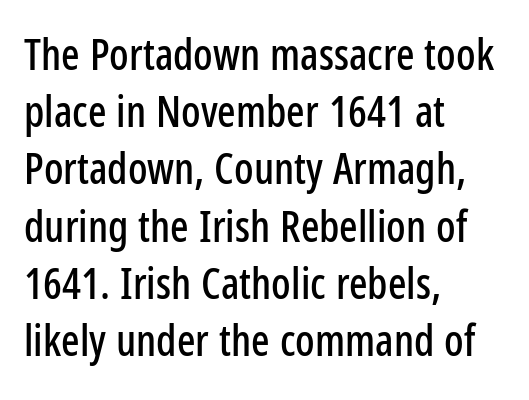
Q: Is the text italic (slanted)? A: No, it is upright.
Q: Is the typeface a serif or a sans-serif typeface? A: Sans-serif.
Q: Is the text underlined? A: No.
Q: How is the paragraph aligned? A: Left-aligned.
Q: Is the spacing between letters normal or unusually wide? A: Normal.
Q: Is the spacing between lines tight, normal or loose? A: Normal.
Q: Width (condensed, normal, or wide)? A: Condensed.
Q: Stroke contrast? A: Low.
Q: x-height? A: Medium.
Q: Monospaced? A: No.
